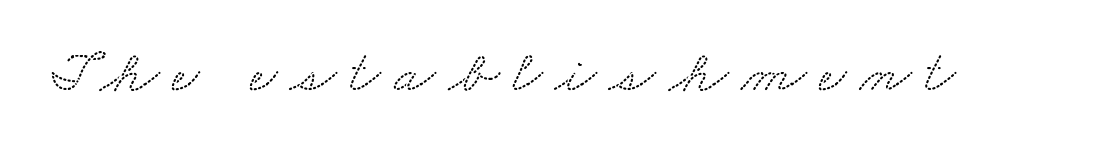
{"width": "wide", "stroke_contrast": "low", "x_height": "small", "monospaced": "no", "underline": "no", "letter_spacing": "wide", "letter_spacing_em": 0.22, "glyph_px": 60}
